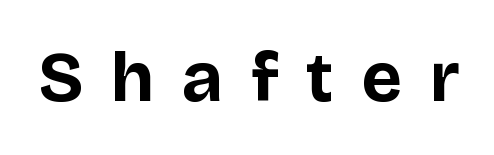
{"serif": "no", "italic": "no", "bold": "yes", "weight": "bold", "width": "normal", "stroke_contrast": "low", "x_height": "large", "monospaced": "no", "underline": "no", "letter_spacing": "wide", "letter_spacing_em": 0.39, "glyph_px": 71}
